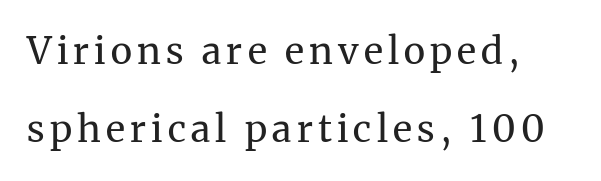
{"serif": "yes", "italic": "no", "bold": "no", "weight": "regular", "width": "normal", "stroke_contrast": "medium", "x_height": "medium", "monospaced": "no", "underline": "no", "line_spacing": "loose", "line_spacing_ratio": 2.11, "glyph_px": 37}
